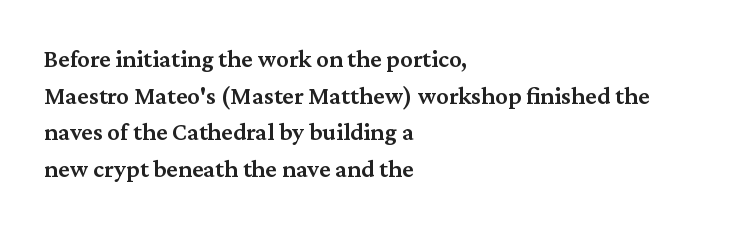
Q: Is the text bold? A: Semi-bold.
Q: Is the text italic (slanted)? A: No, it is upright.
Q: Is the text underlined? A: No.
Q: How is the paragraph aligned? A: Left-aligned.
Q: Is the spacing between letters normal or unusually wide? A: Normal.
Q: Is the spacing between lines tight, normal or loose? A: Normal.
